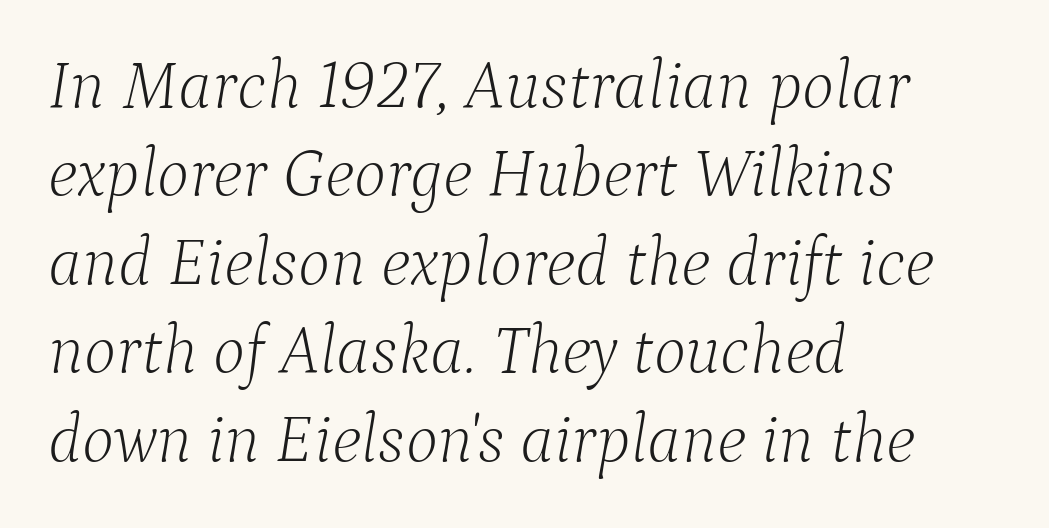
{"serif": "yes", "italic": "yes", "lean": "right", "slant_degrees": 9, "bold": "no", "weight": "light", "width": "normal", "stroke_contrast": "low", "x_height": "medium", "monospaced": "no", "underline": "no", "align": "left", "line_spacing": "normal", "line_spacing_ratio": 1.3, "letter_spacing": "normal", "letter_spacing_em": 0.0, "glyph_px": 68}
